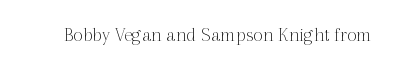
{"italic": "no", "bold": "no", "underline": "no", "letter_spacing": "normal", "letter_spacing_em": 0.0, "glyph_px": 21}
